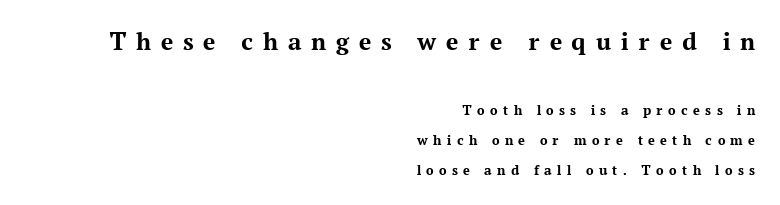
Rendered with straight, roman letterforms. The leading is generous, giving the passage an open texture. The letters are bold, with thick, heavy strokes. Underline: absent. Short note: letters widely spaced. In this sample the first text group is rendered at the bigger scale.
